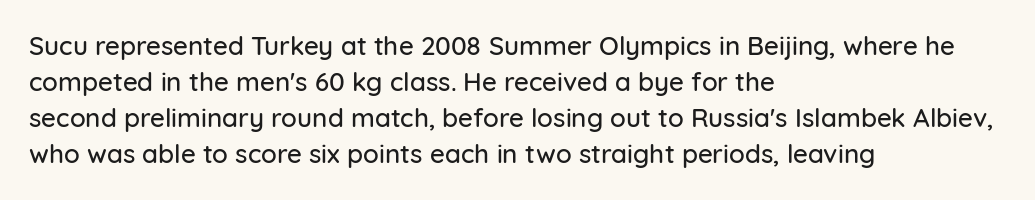
{"italic": "no", "underline": "no", "align": "left", "line_spacing": "normal", "line_spacing_ratio": 1.39, "letter_spacing": "normal", "letter_spacing_em": 0.0, "glyph_px": 26}
